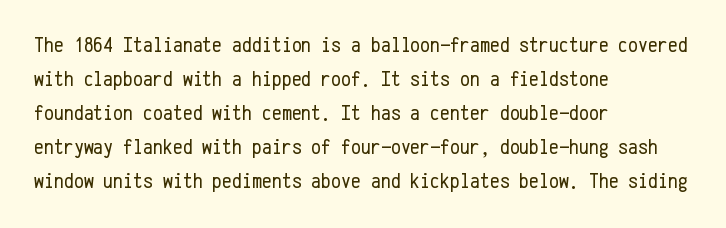
Caption: multi-line text, flush left, ragged right. Rendered with straight, roman letterforms. Beneath every word, the page is bare. Weight: not bold — regular or lighter. Nobody touched the tracking dial on this one. Vertically, the passage feels balanced, rows spaced as you'd expect.
